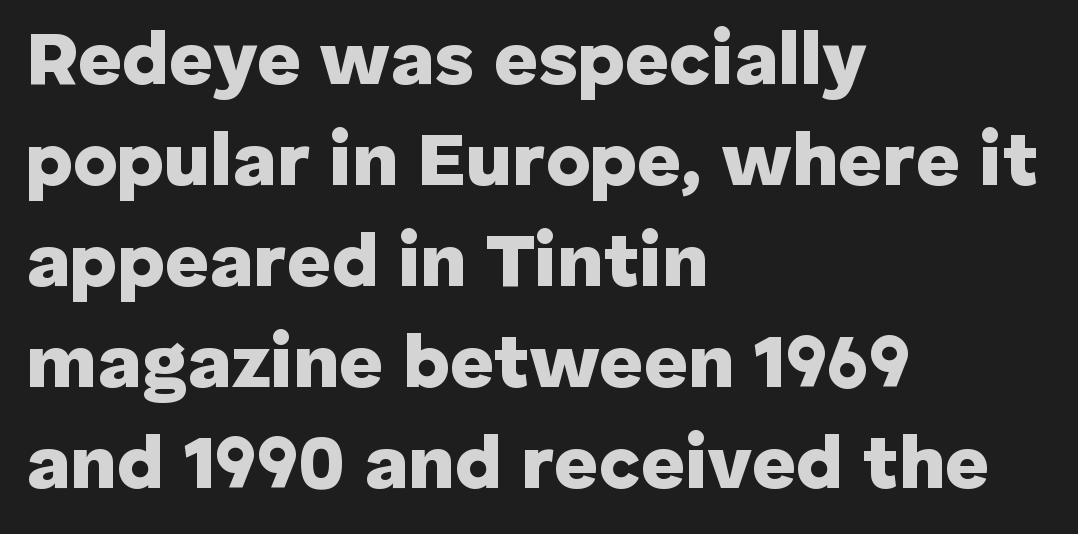
{"serif": "no", "italic": "no", "bold": "yes", "weight": "heavy", "width": "normal", "stroke_contrast": "low", "x_height": "medium", "monospaced": "no", "underline": "no", "align": "left", "line_spacing": "normal", "line_spacing_ratio": 1.33, "letter_spacing": "normal", "letter_spacing_em": 0.0, "glyph_px": 76}
